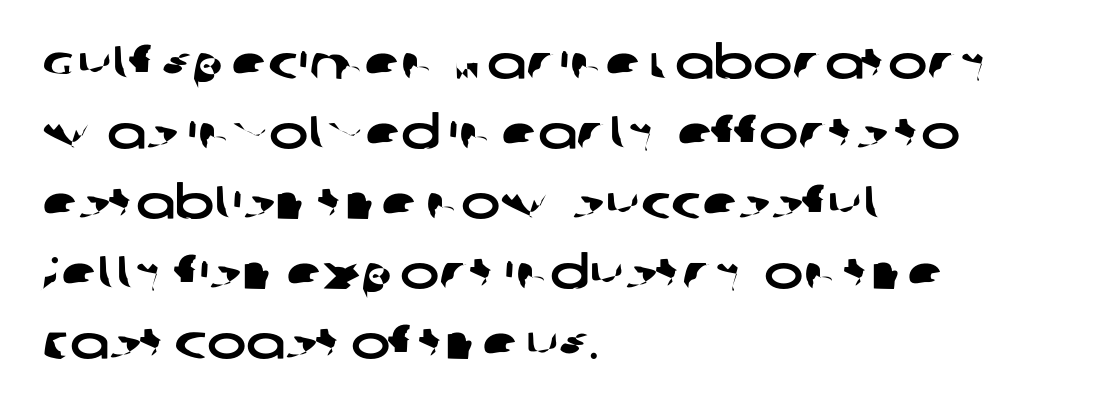
The image shows 47 px wide sans-serif type; set left-aligned, normal line spacing (1.49x), normal letter spacing, not underlined; low stroke contrast and a large x-height.
